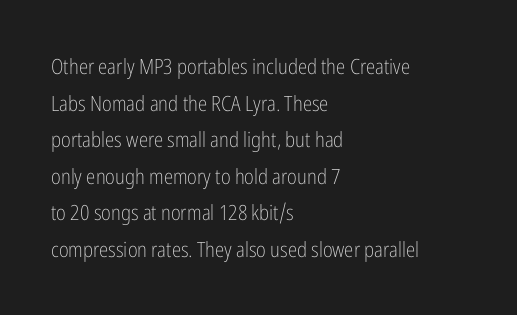
Upright lettering throughout. Unbolded letterforms with no extra heft. Layout note: lines flush left. Compared with typical body copy, the letter spacing here is the same.
